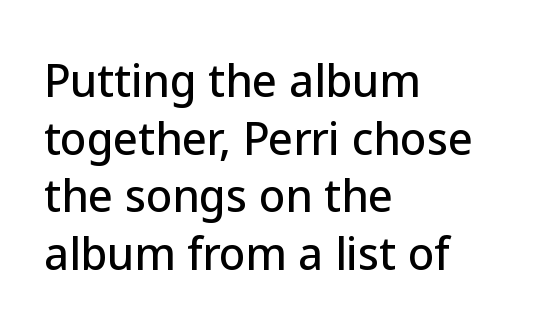
The image shows 43 px sans-serif type, upright; set left-aligned, normal line spacing (1.34x), normal letter spacing, not underlined; low stroke contrast and a medium x-height.
